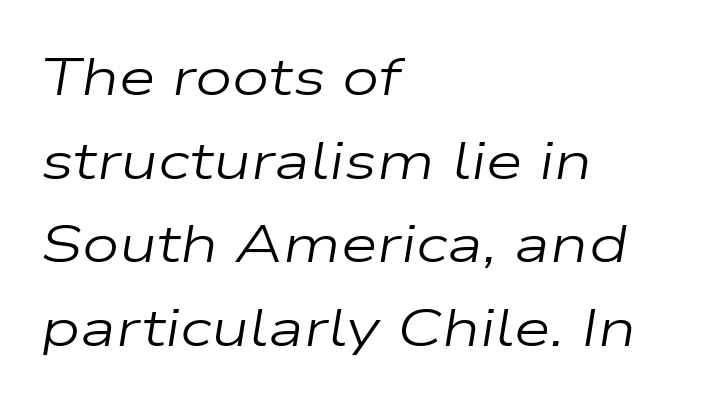
The area under the type is left untouched. Tall strokes in this sample are angled rather than plumb. Each letter keeps its own natural width here, so spacing adapts to shape. Leftover space on each line is placed entirely after the last word.
